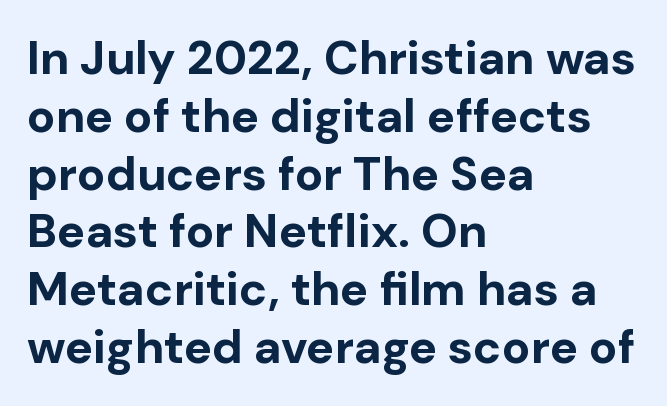
{"serif": "no", "italic": "no", "bold": "yes", "weight": "bold", "width": "normal", "stroke_contrast": "low", "x_height": "medium", "monospaced": "no", "underline": "no", "align": "left", "line_spacing_ratio": 1.23, "letter_spacing": "normal", "letter_spacing_em": 0.0, "glyph_px": 47}
